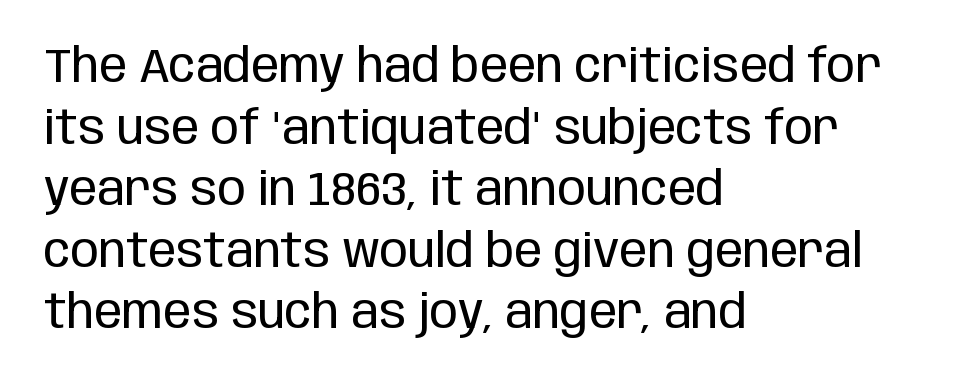
Q: Is the text bold? A: No.
Q: Is the text italic (slanted)? A: No, it is upright.
Q: Is the typeface a serif or a sans-serif typeface? A: Sans-serif.
Q: Is the text underlined? A: No.
Q: How is the paragraph aligned? A: Left-aligned.
Q: Is the spacing between letters normal or unusually wide? A: Normal.
Q: Is the spacing between lines tight, normal or loose? A: Normal.
Q: Width (condensed, normal, or wide)? A: Condensed.
Q: Stroke contrast? A: Low.
Q: x-height? A: Large.
Q: Monospaced? A: No.
